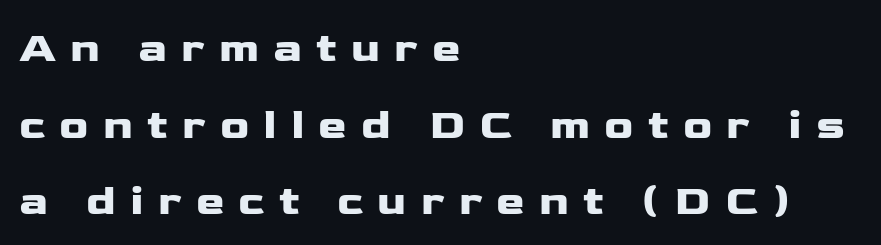
{"serif": "no", "italic": "no", "width": "wide", "stroke_contrast": "low", "x_height": "medium", "monospaced": "no", "underline": "no", "align": "left", "line_spacing_ratio": 1.78, "letter_spacing": "wide", "letter_spacing_em": 0.33, "glyph_px": 43}
